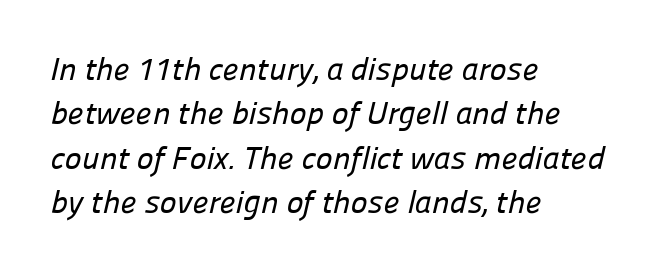
{"serif": "no", "width": "normal", "stroke_contrast": "low", "x_height": "medium", "monospaced": "no", "underline": "no", "align": "left", "line_spacing": "normal", "line_spacing_ratio": 1.39, "letter_spacing": "normal", "letter_spacing_em": 0.0, "glyph_px": 32}
